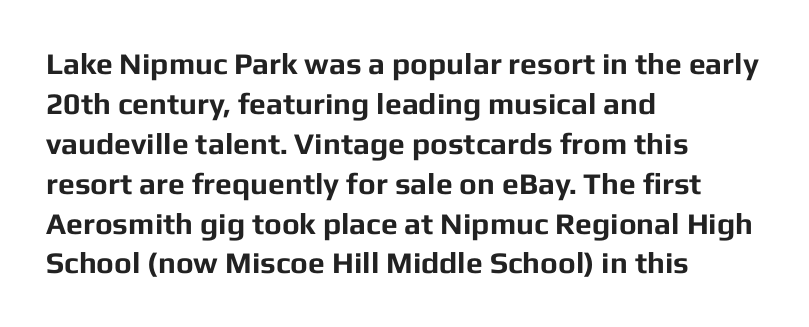
The image shows 30 px bold sans-serif type, upright; set left-aligned, normal line spacing (1.33x), normal letter spacing, not underlined; low stroke contrast and a medium x-height.
